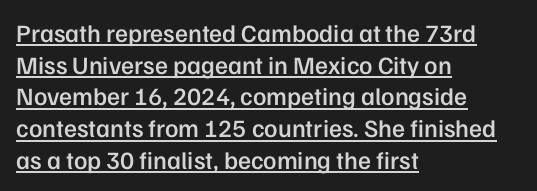
The image shows 25 px text type, upright; set left-aligned, normal line spacing (1.27x), normal letter spacing, underlined.
